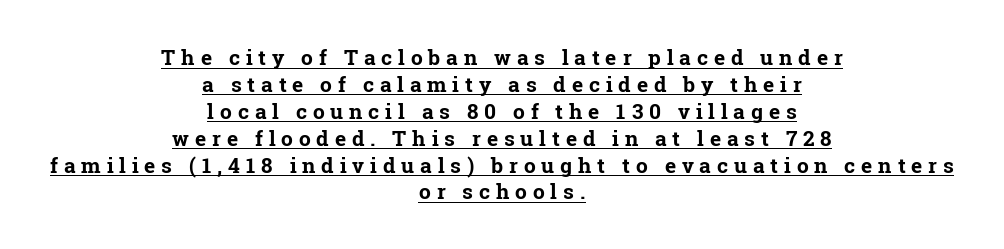
{"italic": "no", "bold": "yes", "underline": "yes", "align": "center", "line_spacing": "normal", "line_spacing_ratio": 1.28, "letter_spacing": "wide", "letter_spacing_em": 0.28, "glyph_px": 21}
